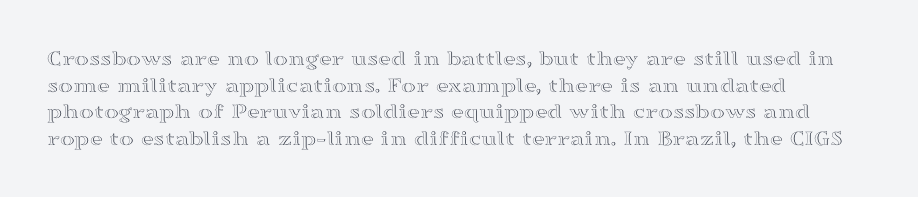
Q: Is the text italic (slanted)? A: No, it is upright.
Q: Is the text underlined? A: No.
Q: How is the paragraph aligned? A: Left-aligned.
Q: Is the spacing between letters normal or unusually wide? A: Normal.
